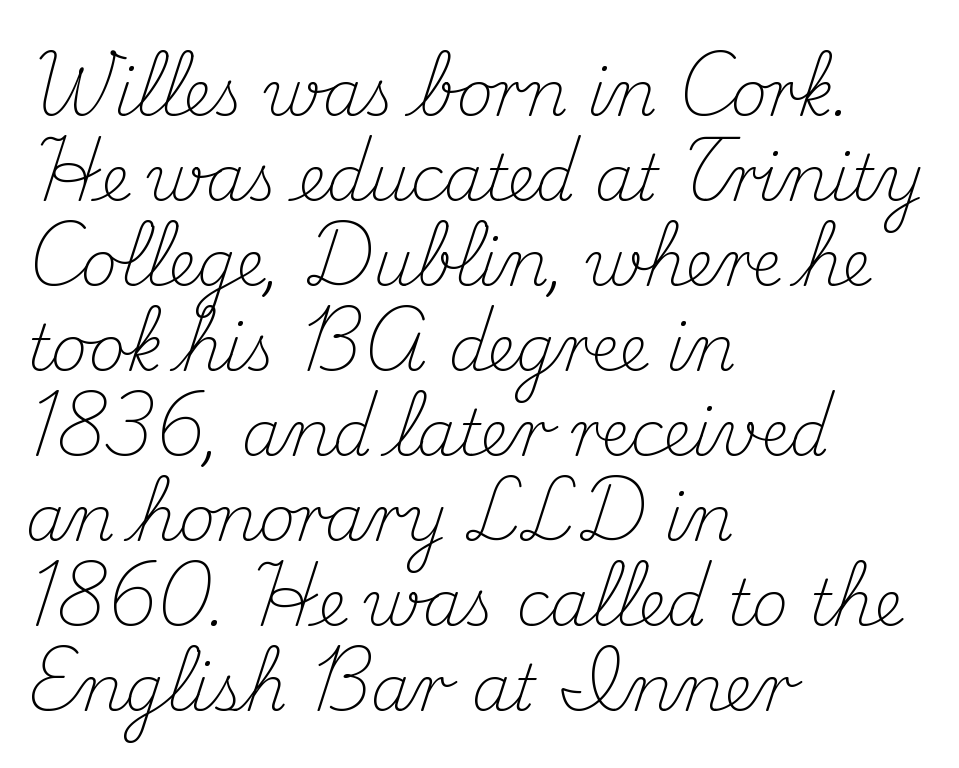
The image shows 63 px light serif type; set left-aligned, normal line spacing (1.35x), normal letter spacing, not underlined; medium stroke contrast and a small x-height.
